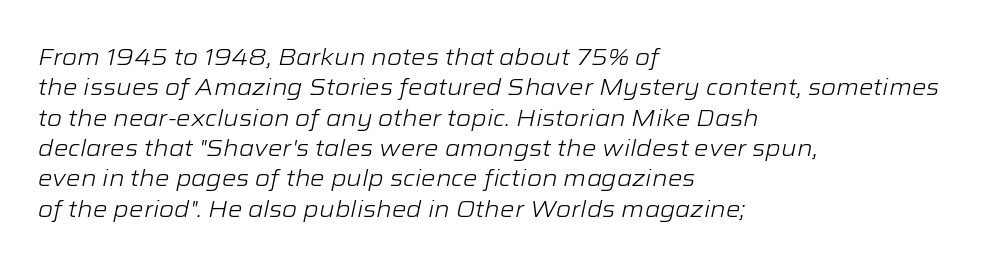
Q: Is the text bold? A: No.
Q: Is the text italic (slanted)? A: Yes, it leans right by about 12 degrees.
Q: Is the text underlined? A: No.
Q: How is the paragraph aligned? A: Left-aligned.
Q: Is the spacing between letters normal or unusually wide? A: Normal.
Q: Is the spacing between lines tight, normal or loose? A: Normal.
